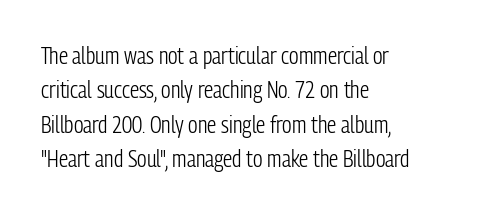
The vertical gap from one line to the next is medium. These lines were composed using upright roman letters. Horizontal alignment here is leftward, the default for most running prose. The gaps between neighbouring characters are ordinary and unremarkable. Weight: regular or lighter.
